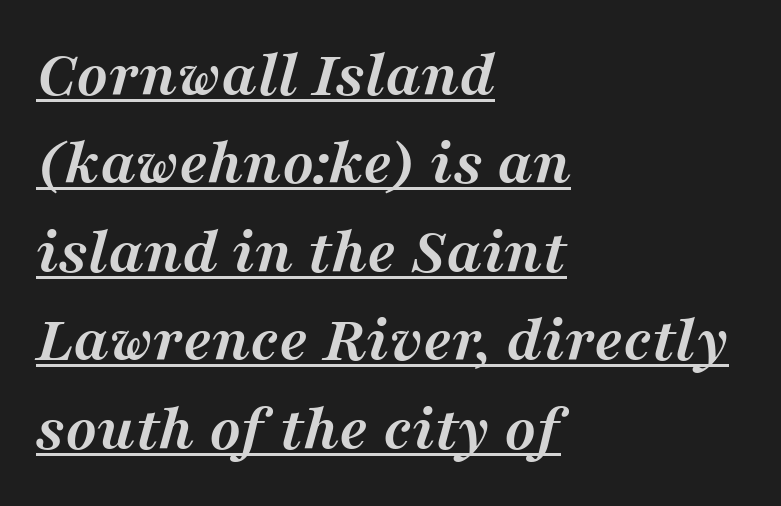
Does the leading feel generous? No, just average. Typographically, this falls in the serif category. Each line of the rendering has a horizontal stroke beneath the glyphs. Does the copy run flush right? No — it runs flush left. A dark, heavy texture on the line: the type is bold. Short note: letters normally spaced.
